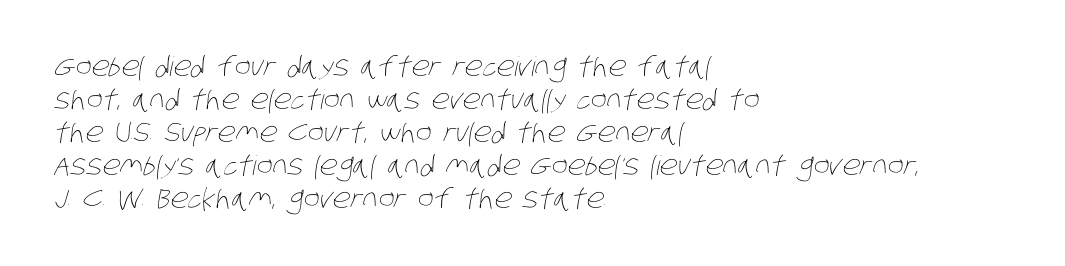
{"bold": "no", "underline": "no", "align": "left", "line_spacing_ratio": 1.22, "letter_spacing": "normal", "letter_spacing_em": 0.0, "glyph_px": 27}
